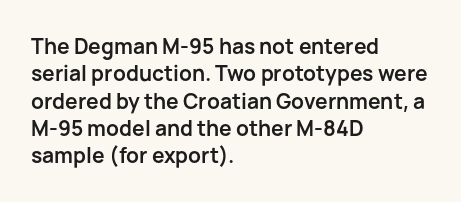
The image shows 21 px bold type, upright; set left-aligned, normal line spacing (1.3x), normal letter spacing, not underlined.
